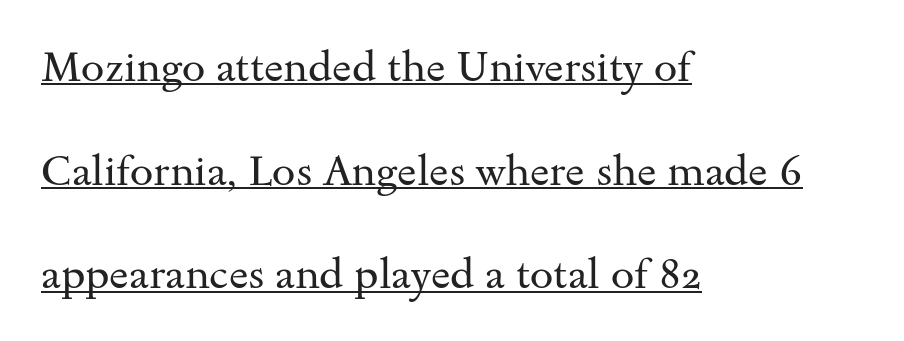
A typesetter would label this face a serif. The rag falls on the right side of this text block. Weight: regular or lighter. Loosely led — the rows are spread out. Is this a fixed-width face? No — the glyphs have proportional, varying widths. A continuous stroke trails under the words, as in a hyperlink.
